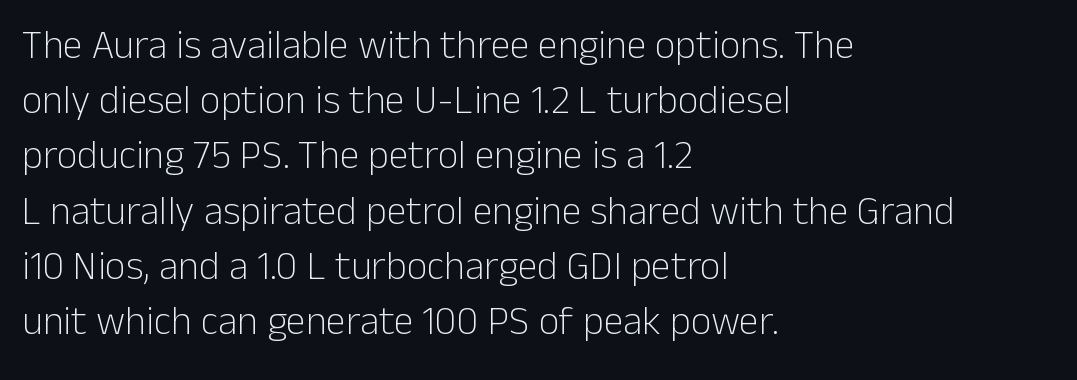
Q: Is the text bold? A: No.
Q: Is the text italic (slanted)? A: No, it is upright.
Q: Is the typeface a serif or a sans-serif typeface? A: Sans-serif.
Q: Is the text underlined? A: No.
Q: How is the paragraph aligned? A: Left-aligned.
Q: Is the spacing between letters normal or unusually wide? A: Normal.
Q: Is the spacing between lines tight, normal or loose? A: Normal.
Q: Width (condensed, normal, or wide)? A: Normal.
Q: Stroke contrast? A: Low.
Q: x-height? A: Medium.
Q: Monospaced? A: No.
